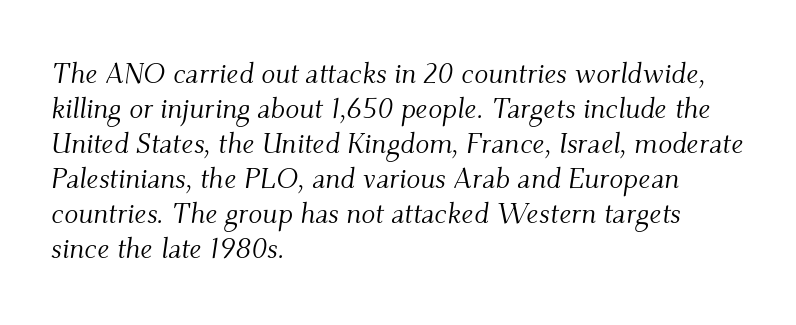
{"serif": "yes", "italic": "yes", "lean": "right", "slant_degrees": 9, "bold": "no", "weight": "light", "width": "normal", "stroke_contrast": "medium", "x_height": "small", "monospaced": "no", "underline": "no", "align": "left", "line_spacing_ratio": 1.21, "letter_spacing": "normal", "letter_spacing_em": 0.0, "glyph_px": 29}
